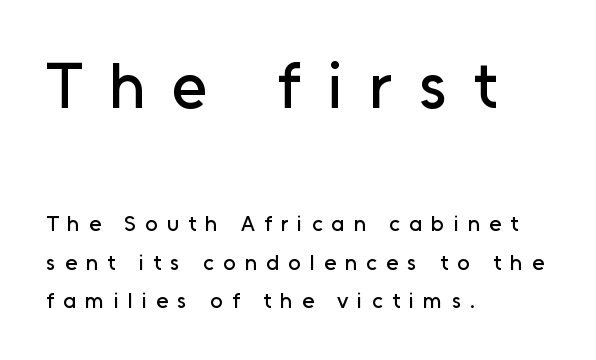
To sum up the face: it is a sans, with no serifs. Each letter keeps its own natural width here, so spacing adapts to shape. The composition opens big and finishes small. This rendering features lettering with no underline. Tracking here is generous; glyphs stand well apart from one another.
